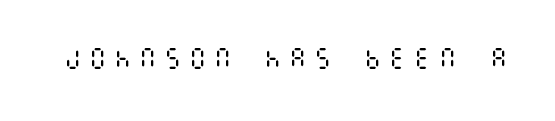
The image shows 23 px text type, upright; set unusually wide letter spacing (+0.29 em), not underlined.
